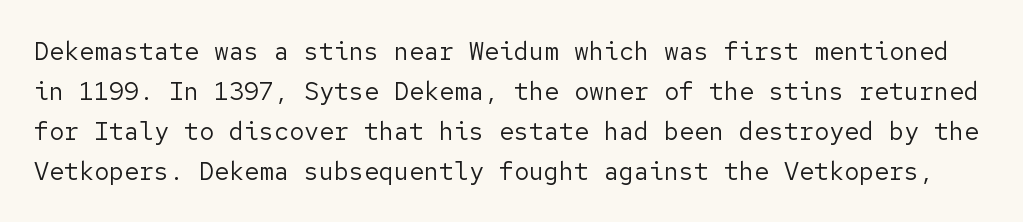
Lines of text with bare space underneath. The strokes carry an ordinary text weight at most. Students, observe: this is what conventionally led text looks like. Upright lettering throughout. Between one letter and the next there's only the usual sliver of space.
